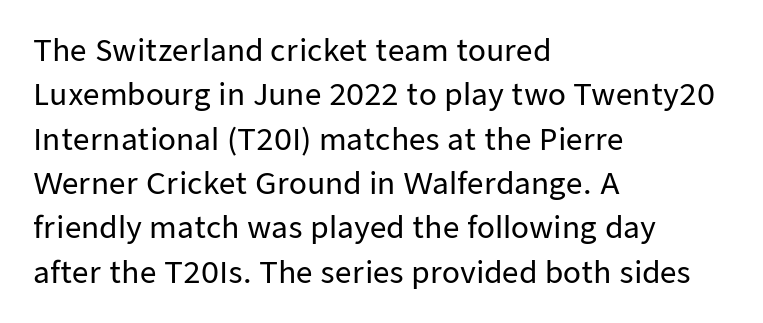
Posture: straight, roman, zero tilt. All the whitespace from short lines collects on the right. Bare-footed words on every line. Summary of vertical rhythm: regular, with standard interline spacing. Looks like regular typesetting: each glyph gets only the width it needs.
